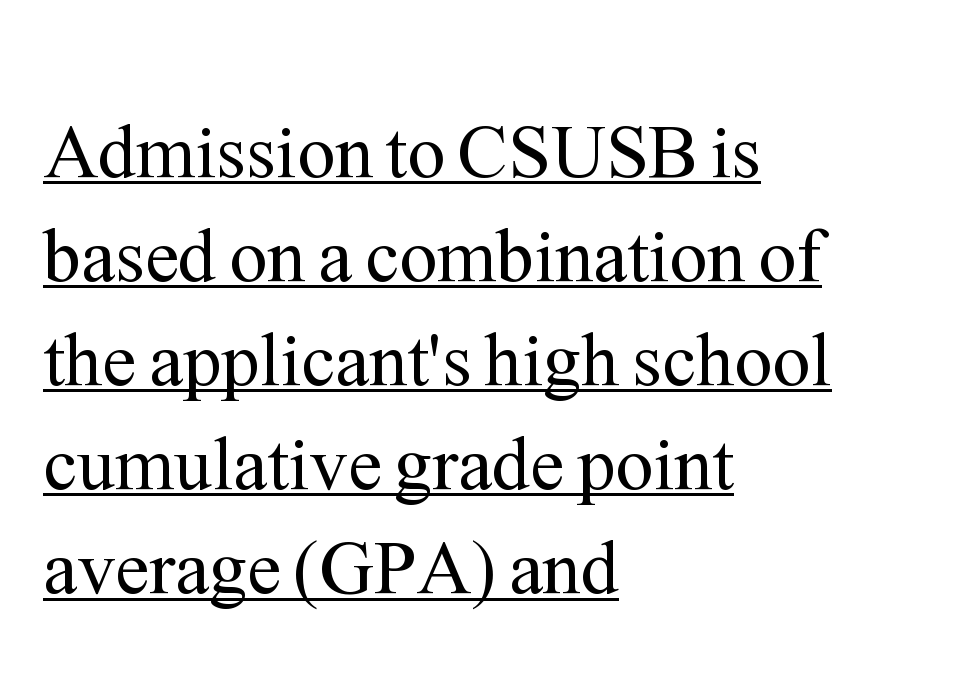
You could call the tracking neutral — neither tight nor loose. On a weight scale, this lands at 450 or below. Underline: present. The passage is arranged the way most books set body copy — flush left. Italic: no, the glyphs are upright roman. Summary of vertical rhythm: regular, with standard interline spacing.
